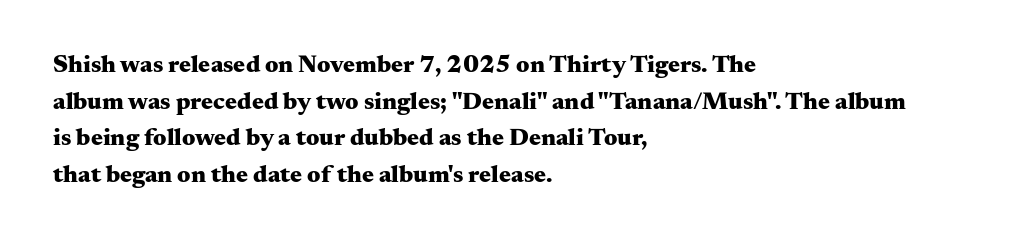
Compared with an ordinary text face, these strokes are far heavier — a full bold. Tall strokes in this sample are plumb rather than angled. Reading down the block, your eye returns to a fixed left position each line. The space directly below the letters is spotless. Leading matches the norm, producing a regular column. The type is set solid horizontally, with unmodified tracking.
